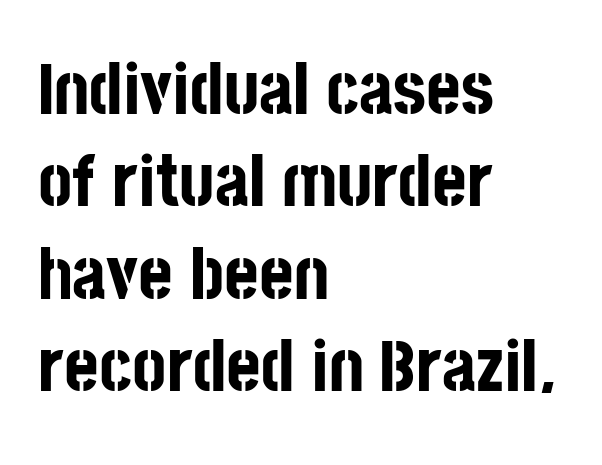
{"serif": "no", "italic": "no", "bold": "yes", "weight": "bold", "width": "condensed", "stroke_contrast": "low", "x_height": "large", "monospaced": "no", "underline": "no", "align": "left", "line_spacing": "normal", "line_spacing_ratio": 1.25, "letter_spacing": "normal", "letter_spacing_em": 0.0, "glyph_px": 74}
